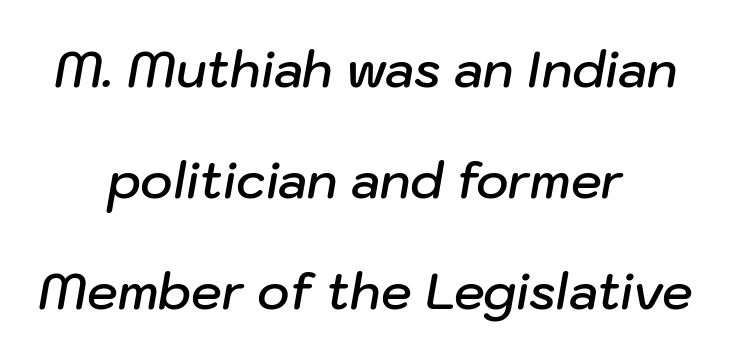
The image shows 49 px semibold type, italic (leaning right); set centered, loose line spacing (2.27x), normal letter spacing, not underlined; low stroke contrast and a medium x-height.
